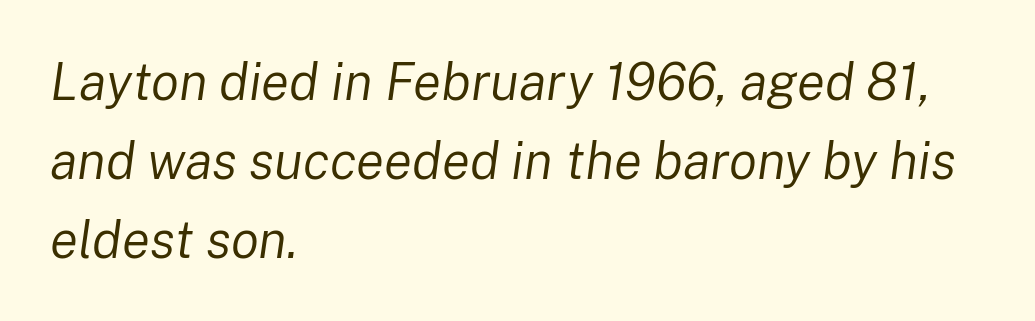
Nothing heavy about these letters — not bold at all. Caption: standard tracking, unaltered. Compared with typical paragraphs, the rows here are spaced about the same. These lines stack with their left ends in a neat column. Character widths vary here, with narrow letters taking less room than wide ones.
